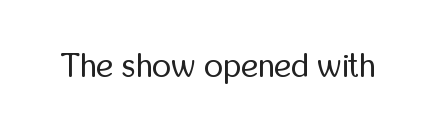
If you drew a line through each stem, it would be perfectly vertical. No feet cap the strokes, marking this as sans-serif type. The space beneath each line is pristine and unruled. The letters sit at their default tracking, neither squeezed nor spread. Varying glyph widths throughout — classic text-font behaviour. Stems here are at most as thick as an everyday book face.
